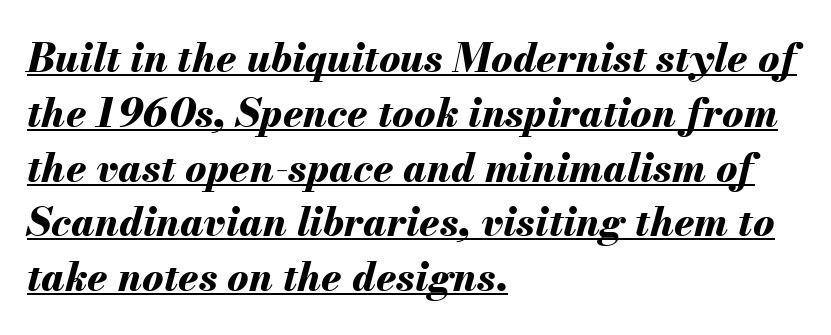
{"italic": "yes", "lean": "right", "slant_degrees": 13, "bold": "yes", "weight": "bold", "width": "normal", "stroke_contrast": "medium", "x_height": "small", "monospaced": "no", "underline": "yes", "align": "left", "line_spacing": "normal", "line_spacing_ratio": 1.37, "letter_spacing": "normal", "letter_spacing_em": 0.0, "glyph_px": 40}
